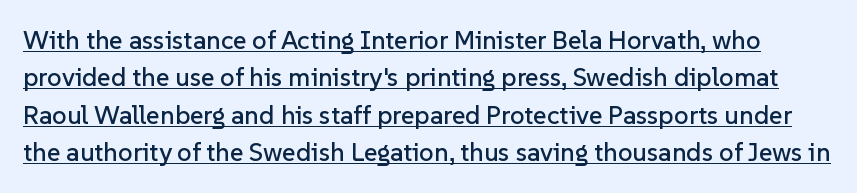
{"italic": "no", "underline": "yes", "line_spacing": "normal", "line_spacing_ratio": 1.44, "letter_spacing": "normal", "letter_spacing_em": 0.0, "glyph_px": 26}
